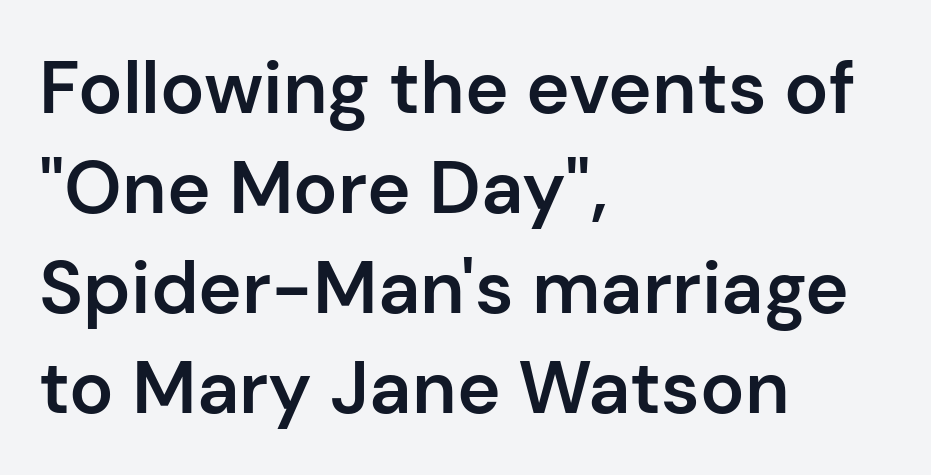
{"serif": "no", "italic": "no", "bold": "semi", "weight": "semibold", "width": "normal", "stroke_contrast": "low", "x_height": "medium", "monospaced": "no", "underline": "no", "align": "left", "line_spacing": "normal", "line_spacing_ratio": 1.35, "letter_spacing": "normal", "letter_spacing_em": 0.0, "glyph_px": 74}
